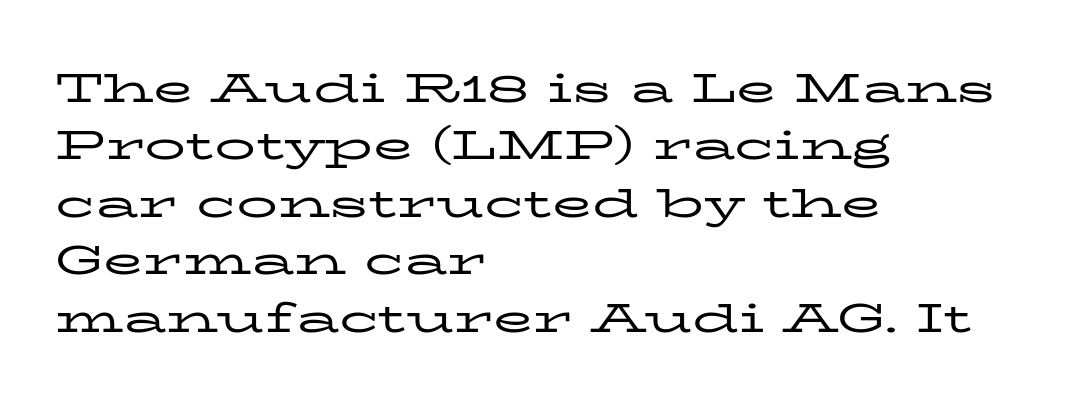
Q: Is the text bold? A: No.
Q: Is the text italic (slanted)? A: No, it is upright.
Q: Is the typeface a serif or a sans-serif typeface? A: Serif.
Q: Is the text underlined? A: No.
Q: How is the paragraph aligned? A: Left-aligned.
Q: Is the spacing between letters normal or unusually wide? A: Normal.
Q: Is the spacing between lines tight, normal or loose? A: Normal.
Q: Width (condensed, normal, or wide)? A: Wide.
Q: Stroke contrast? A: Low.
Q: x-height? A: Medium.
Q: Monospaced? A: No.
